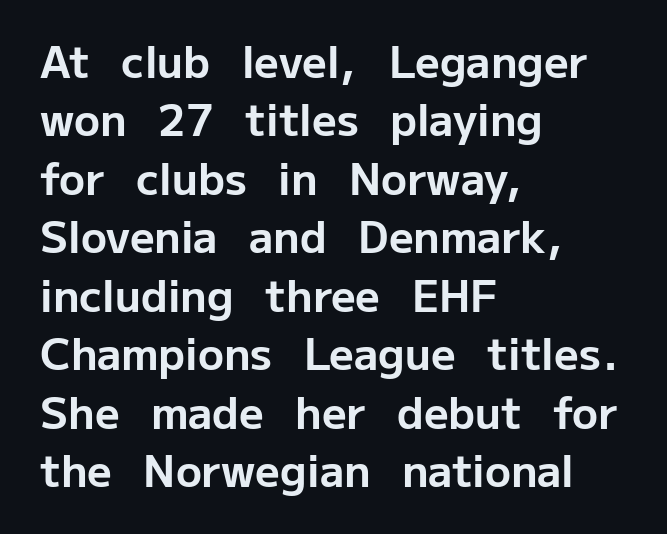
Q: Is the text bold? A: Yes.
Q: Is the text italic (slanted)? A: No, it is upright.
Q: Is the typeface a serif or a sans-serif typeface? A: Sans-serif.
Q: Is the text underlined? A: No.
Q: How is the paragraph aligned? A: Left-aligned.
Q: Is the spacing between letters normal or unusually wide? A: Normal.
Q: Is the spacing between lines tight, normal or loose? A: Normal.
Q: Width (condensed, normal, or wide)? A: Normal.
Q: Stroke contrast? A: Low.
Q: x-height? A: Medium.
Q: Monospaced? A: No.
